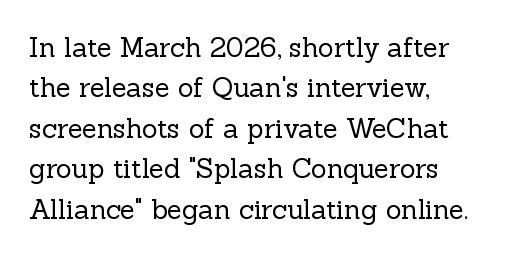
Q: Is the text bold? A: No.
Q: Is the text italic (slanted)? A: No, it is upright.
Q: Is the text underlined? A: No.
Q: How is the paragraph aligned? A: Left-aligned.
Q: Is the spacing between letters normal or unusually wide? A: Normal.
Q: Is the spacing between lines tight, normal or loose? A: Normal.
